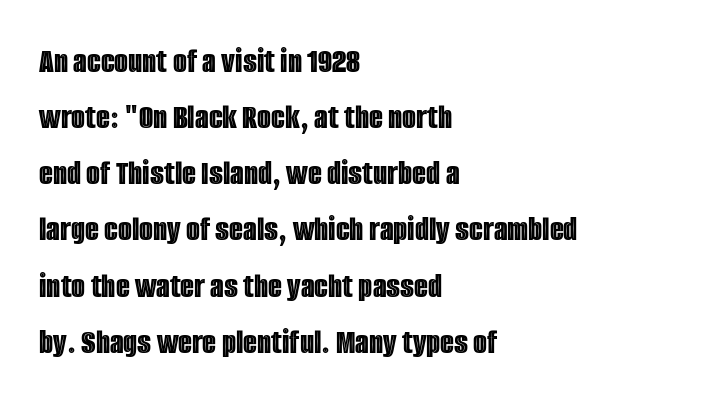
Q: Is the text italic (slanted)? A: No, it is upright.
Q: Is the text underlined? A: No.
Q: How is the paragraph aligned? A: Left-aligned.
Q: Is the spacing between letters normal or unusually wide? A: Normal.
Q: Is the spacing between lines tight, normal or loose? A: Normal.
Q: Width (condensed, normal, or wide)? A: Condensed.
Q: x-height? A: Large.
Q: Monospaced? A: No.
